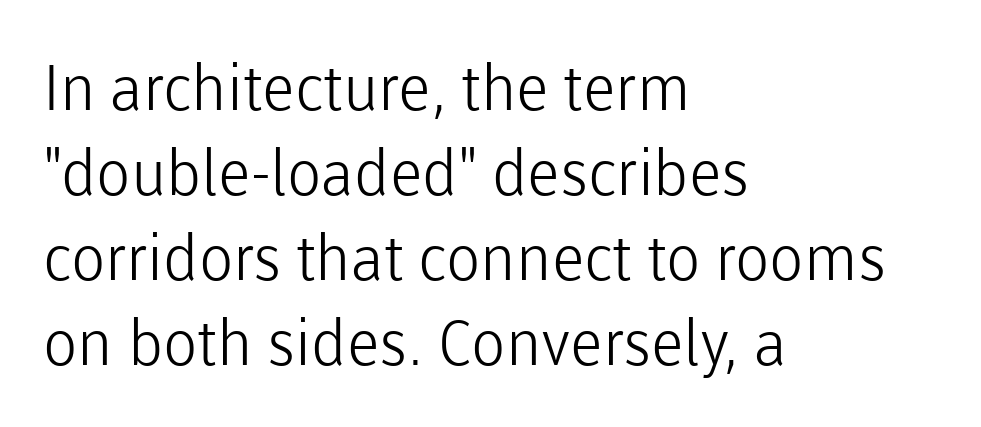
Q: Is the text bold? A: No.
Q: Is the text italic (slanted)? A: No, it is upright.
Q: Is the typeface a serif or a sans-serif typeface? A: Sans-serif.
Q: Is the text underlined? A: No.
Q: How is the paragraph aligned? A: Left-aligned.
Q: Is the spacing between letters normal or unusually wide? A: Normal.
Q: Is the spacing between lines tight, normal or loose? A: Normal.
Q: Width (condensed, normal, or wide)? A: Normal.
Q: Stroke contrast? A: Low.
Q: x-height? A: Medium.
Q: Monospaced? A: No.
